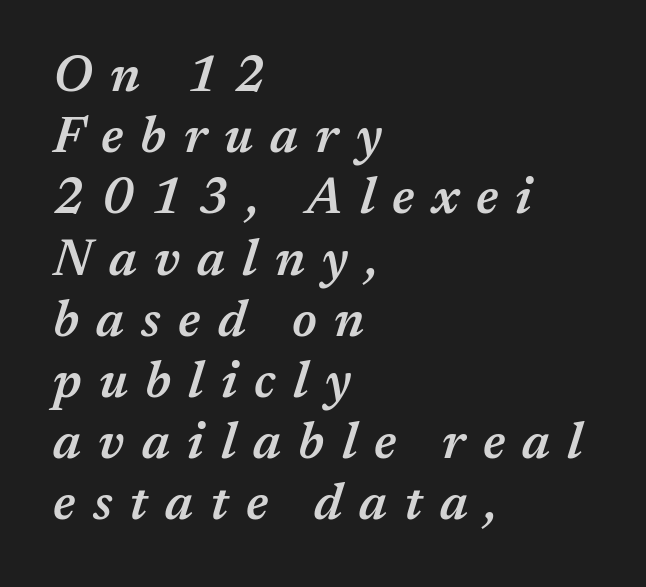
Think of a printed novel: that variable character pitch is what you see here. Observe the wide spacing: letters keep a clear distance from each other. Words float on clear page, feet unadorned. The letters are semibold — heavier than regular but short of a full bold.
